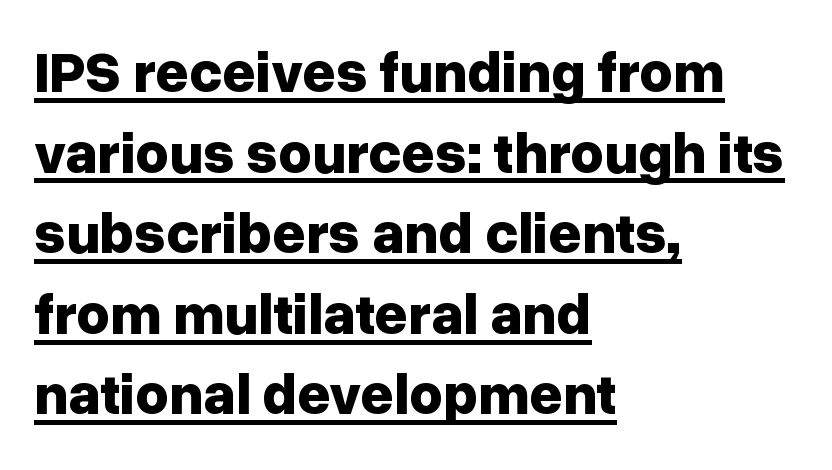
Whoever set this chose a conventional vertical rhythm. Underlining? Definitely there. This rendering leaves character spacing at its baseline value. Quick note: not italic, upright.
